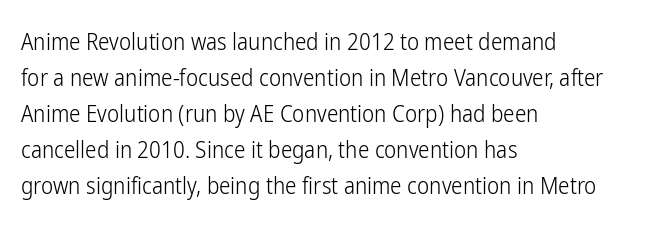
{"italic": "no", "bold": "no", "underline": "no", "align": "left", "line_spacing": "normal", "line_spacing_ratio": 1.57, "letter_spacing": "normal", "letter_spacing_em": 0.0, "glyph_px": 23}
